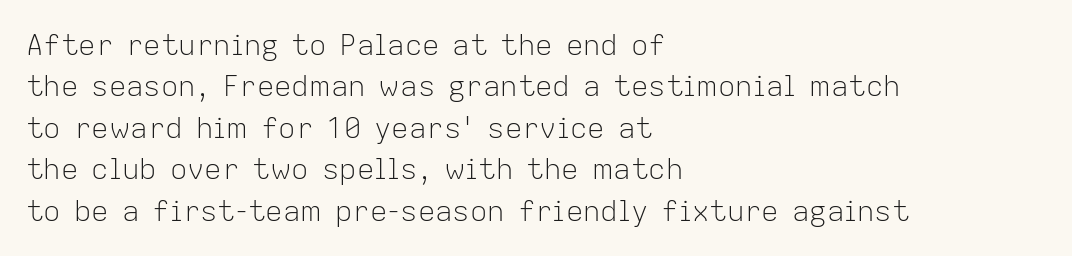
The image shows 29 px light sans-serif type, upright; set left-aligned, normal line spacing (1.43x), normal letter spacing, not underlined; low stroke contrast and a medium x-height.
